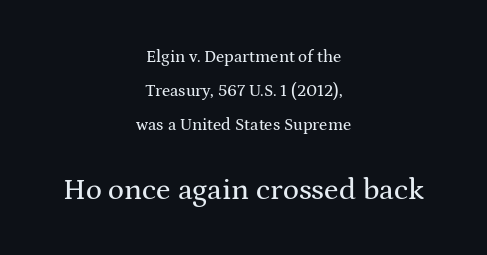
{"serif": "yes", "italic": "no", "width": "wide", "stroke_contrast": "medium", "x_height": "medium", "monospaced": "no", "underline": "no", "align": "center", "line_spacing": "loose", "line_spacing_ratio": 2.0, "letter_spacing": "normal", "letter_spacing_em": 0.0, "larger_block": "second", "size_ratio": 1.76, "glyph_px": 30}
